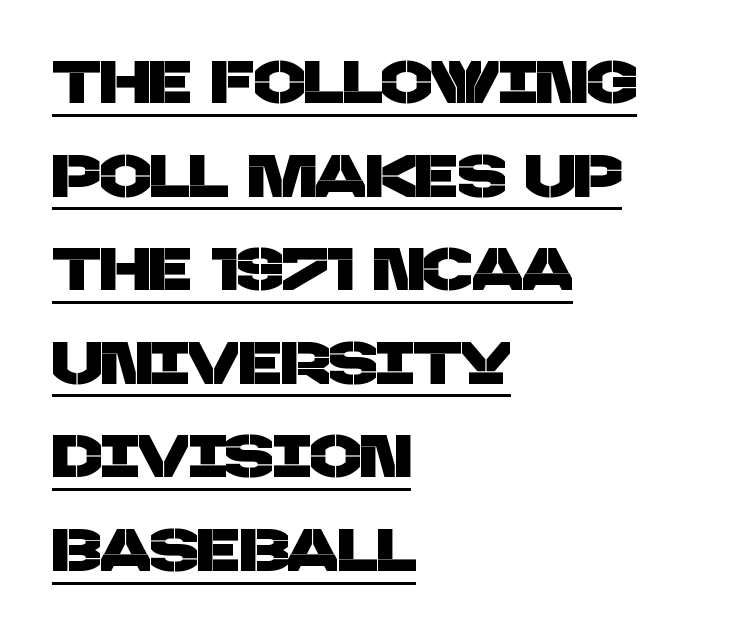
The rendering uses natural spacing where letterforms have individual widths. Is there an underline? Yes — a line sits under the letters. The letterforms sit shoulder to shoulder at normal distance. Compared with a centered layout, this one pins lines to the left instead. Note: no serifs on the glyphs. Horizontal bands of white between lines are of average thickness.
